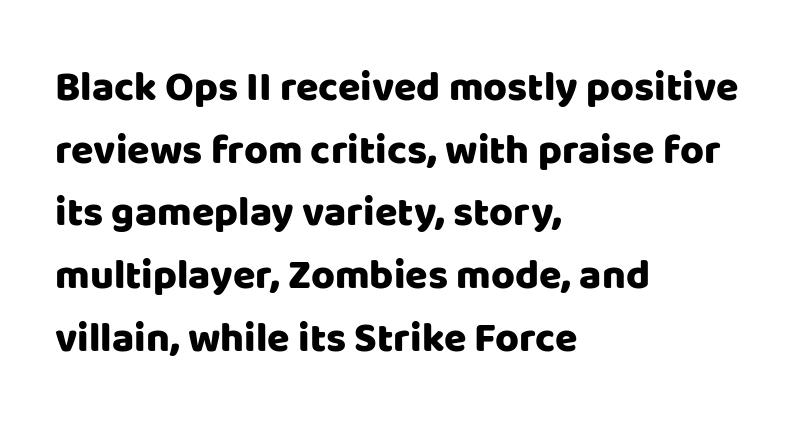
{"serif": "no", "italic": "no", "width": "normal", "stroke_contrast": "low", "x_height": "large", "monospaced": "no", "underline": "no", "align": "left", "line_spacing": "normal", "line_spacing_ratio": 1.53, "letter_spacing": "normal", "letter_spacing_em": 0.0, "glyph_px": 41}
